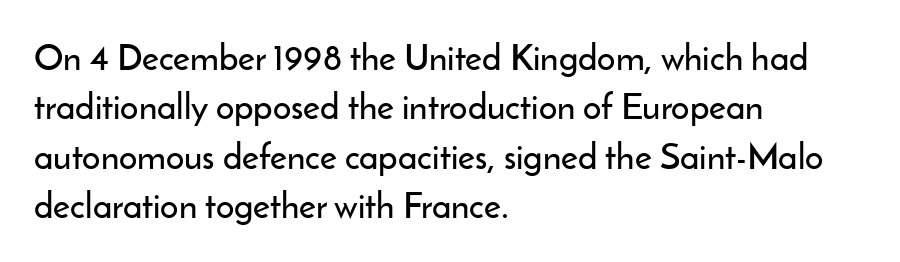
{"serif": "no", "italic": "no", "width": "normal", "stroke_contrast": "low", "x_height": "small", "monospaced": "no", "underline": "no", "align": "left", "line_spacing": "normal", "line_spacing_ratio": 1.37, "letter_spacing": "normal", "letter_spacing_em": 0.0, "glyph_px": 36}
